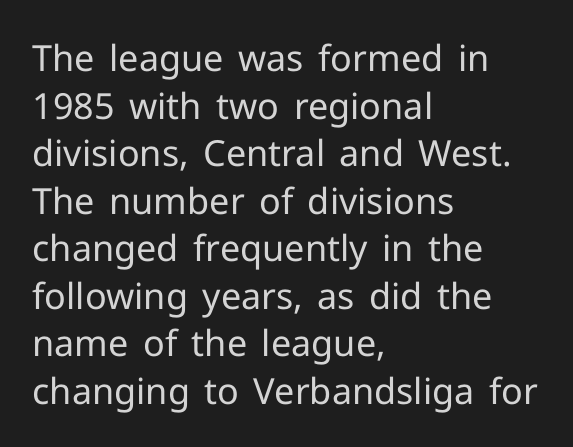
Q: Is the text bold? A: No.
Q: Is the text italic (slanted)? A: No, it is upright.
Q: Is the typeface a serif or a sans-serif typeface? A: Sans-serif.
Q: Is the text underlined? A: No.
Q: How is the paragraph aligned? A: Left-aligned.
Q: Is the spacing between letters normal or unusually wide? A: Normal.
Q: Is the spacing between lines tight, normal or loose? A: Normal.
Q: Width (condensed, normal, or wide)? A: Normal.
Q: Stroke contrast? A: Low.
Q: x-height? A: Medium.
Q: Monospaced? A: No.
